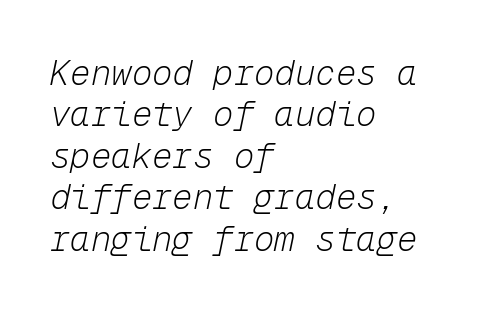
{"italic": "yes", "lean": "right", "slant_degrees": 12, "bold": "no", "weight": "light", "width": "normal", "stroke_contrast": "low", "x_height": "medium", "monospaced": "yes", "underline": "no", "align": "left", "line_spacing_ratio": 1.22, "letter_spacing": "normal", "letter_spacing_em": 0.0, "glyph_px": 34}
